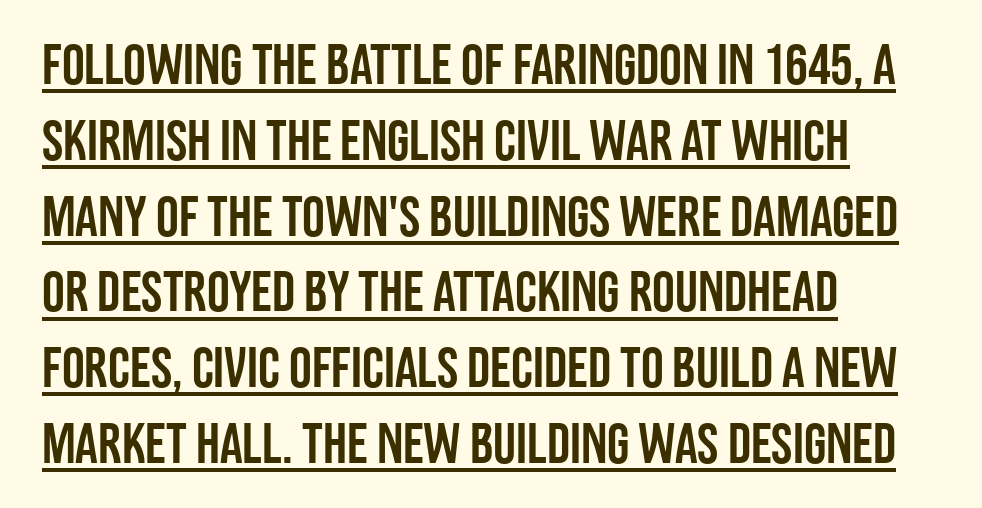
{"serif": "no", "italic": "no", "width": "condensed", "stroke_contrast": "low", "x_height": "large", "monospaced": "no", "underline": "yes", "align": "left", "line_spacing": "normal", "line_spacing_ratio": 1.33, "letter_spacing": "normal", "letter_spacing_em": 0.0, "glyph_px": 57}
